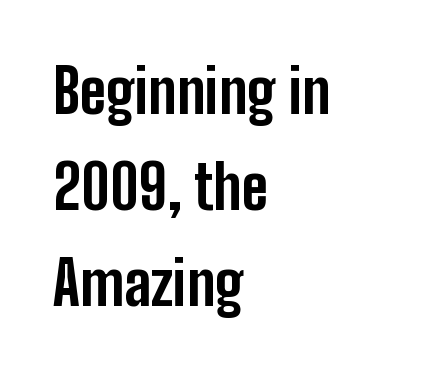
The image shows 61 px bold, condensed sans-serif type, upright; set left-aligned, normal line spacing (1.57x), normal letter spacing, not underlined; low stroke contrast and a medium x-height.
